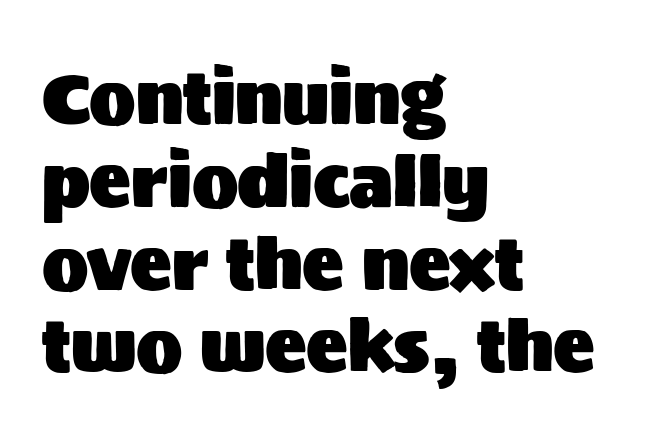
Quick note: not italic, upright. Classification — sans serif. The rendering keeps characters at their native spacing. If you drew a ruler down the left edge, every line would touch it. Spacing verdict: proportional, widths tailored to each character.
